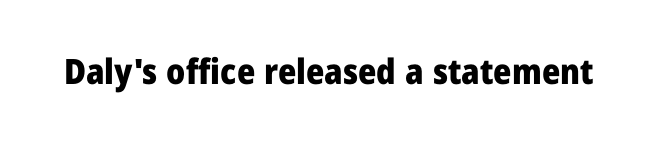
{"serif": "no", "italic": "no", "bold": "yes", "weight": "heavy", "width": "normal", "stroke_contrast": "low", "x_height": "medium", "monospaced": "no", "underline": "no", "letter_spacing": "normal", "letter_spacing_em": 0.0, "glyph_px": 35}
